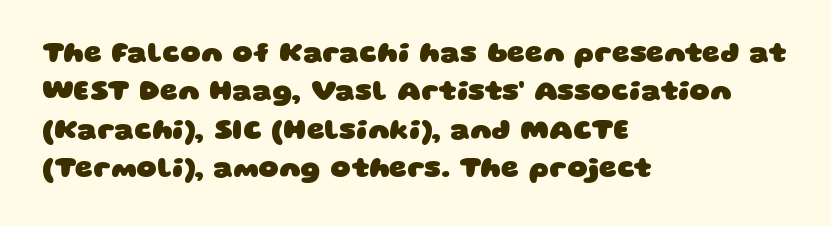
Q: Is the text bold? A: Yes.
Q: Is the typeface a serif or a sans-serif typeface? A: Sans-serif.
Q: Is the text underlined? A: No.
Q: How is the paragraph aligned? A: Left-aligned.
Q: Is the spacing between letters normal or unusually wide? A: Normal.
Q: Is the spacing between lines tight, normal or loose? A: Normal.
Q: Width (condensed, normal, or wide)? A: Wide.
Q: Stroke contrast? A: Low.
Q: x-height? A: Large.
Q: Monospaced? A: No.
